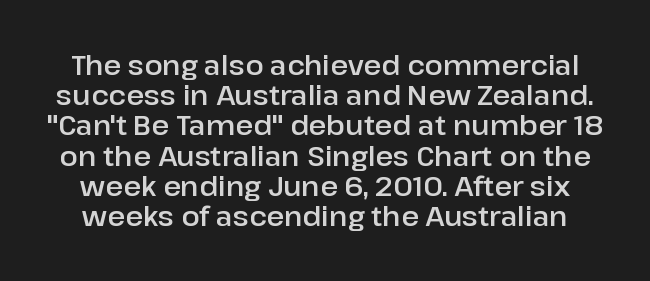
The image shows 27 px text type, upright; set tight line spacing (1.12x), normal letter spacing, not underlined.
